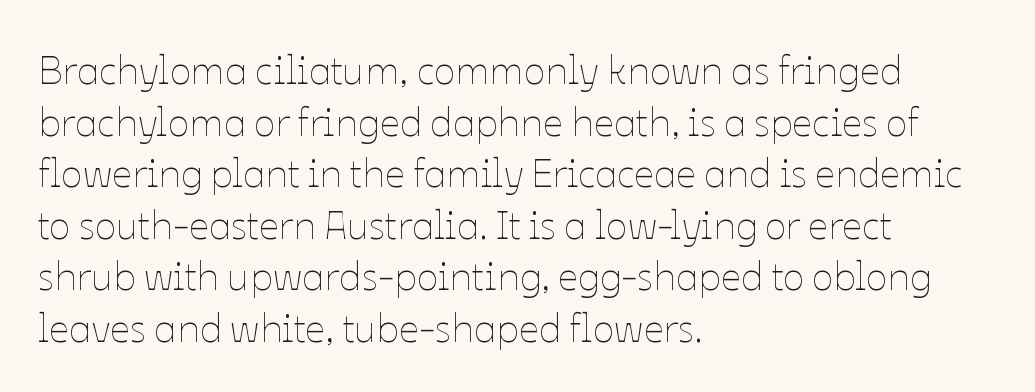
Q: Is the text bold? A: No.
Q: Is the text italic (slanted)? A: No, it is upright.
Q: Is the text underlined? A: No.
Q: How is the paragraph aligned? A: Left-aligned.
Q: Is the spacing between letters normal or unusually wide? A: Normal.
Q: Is the spacing between lines tight, normal or loose? A: Normal.
Q: Width (condensed, normal, or wide)? A: Normal.
Q: Stroke contrast? A: Low.
Q: x-height? A: Medium.
Q: Monospaced? A: No.
